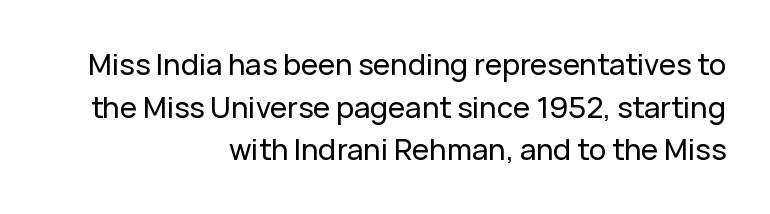
Q: Is the text italic (slanted)? A: No, it is upright.
Q: Is the typeface a serif or a sans-serif typeface? A: Sans-serif.
Q: Is the text underlined? A: No.
Q: How is the paragraph aligned? A: Right-aligned.
Q: Is the spacing between letters normal or unusually wide? A: Normal.
Q: Is the spacing between lines tight, normal or loose? A: Normal.
Q: Width (condensed, normal, or wide)? A: Normal.
Q: Stroke contrast? A: Low.
Q: x-height? A: Medium.
Q: Monospaced? A: No.
